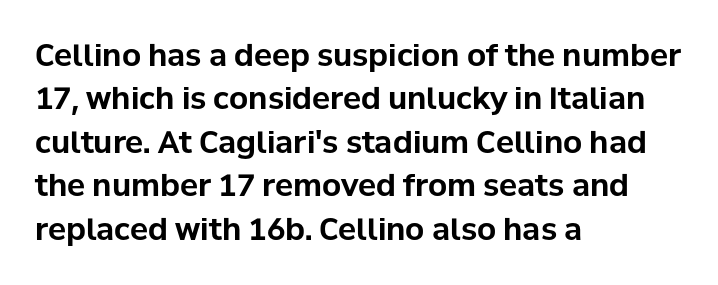
{"serif": "no", "italic": "no", "bold": "yes", "weight": "bold", "width": "normal", "stroke_contrast": "low", "x_height": "medium", "monospaced": "no", "underline": "no", "align": "left", "line_spacing": "normal", "line_spacing_ratio": 1.45, "letter_spacing": "normal", "letter_spacing_em": 0.0, "glyph_px": 30}
